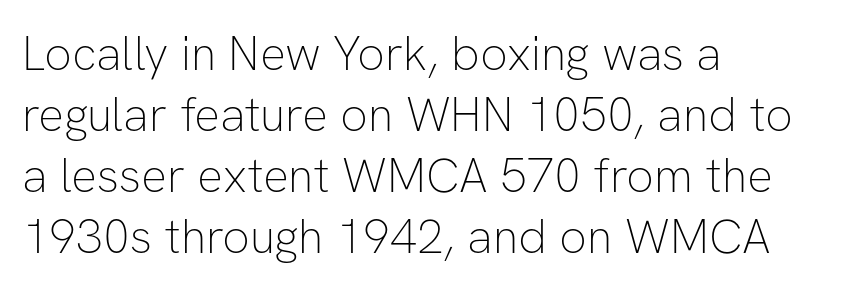
{"serif": "no", "italic": "no", "bold": "no", "weight": "thin", "width": "normal", "stroke_contrast": "low", "x_height": "medium", "monospaced": "no", "underline": "no", "align": "left", "line_spacing": "normal", "line_spacing_ratio": 1.27, "letter_spacing": "normal", "letter_spacing_em": 0.0, "glyph_px": 48}
